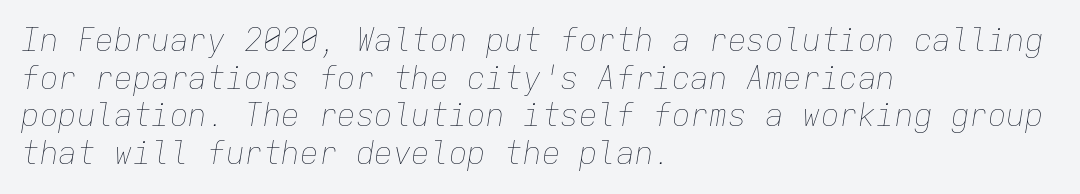
If you drew a line through each stem, it would be angled. The paragraph shown leans on its left margin. This sample has the even, mechanical cadence of fixed-width lettering. Type without underlining.
